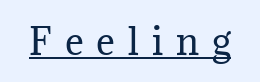
A typesetter would label this face a serif. Like a heading marked for emphasis, these lines bear an underscore. No letter is thick-stroked: the sample isn't bold. Rendered with straight, roman letterforms. Proportional: the letters do not fall into vertical columns.
